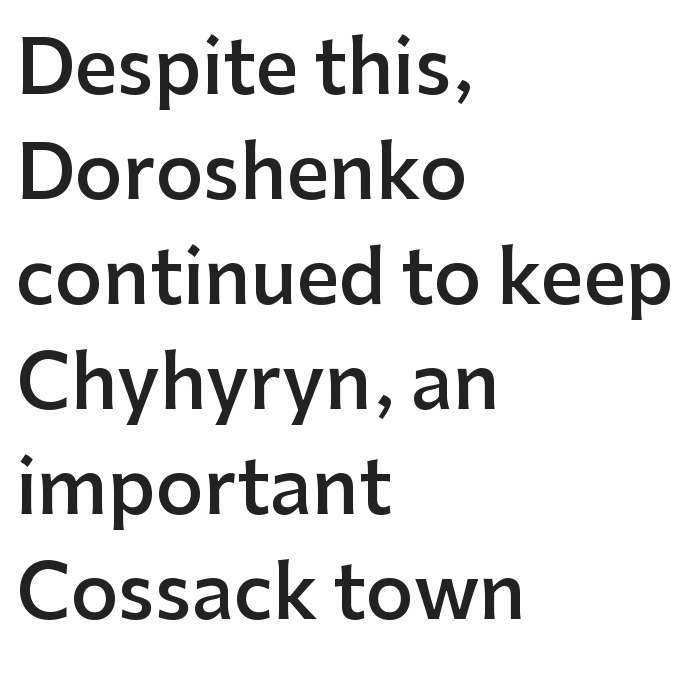
Q: Is the text bold? A: Semi-bold.
Q: Is the text italic (slanted)? A: No, it is upright.
Q: Is the typeface a serif or a sans-serif typeface? A: Sans-serif.
Q: Is the text underlined? A: No.
Q: How is the paragraph aligned? A: Left-aligned.
Q: Is the spacing between letters normal or unusually wide? A: Normal.
Q: Is the spacing between lines tight, normal or loose? A: Normal.
Q: Width (condensed, normal, or wide)? A: Normal.
Q: Stroke contrast? A: Low.
Q: x-height? A: Medium.
Q: Monospaced? A: No.
